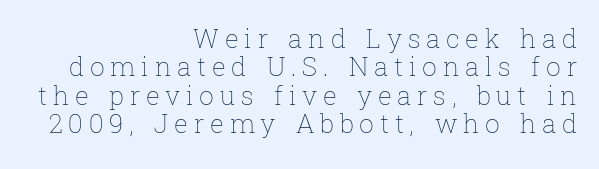
The image shows 26 px text type, upright; set right-aligned, tight line spacing (1.09x), unusually wide letter spacing (+0.22 em), not underlined.
